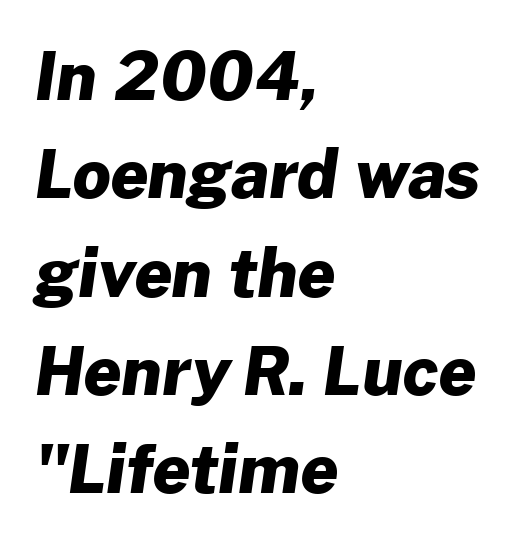
{"serif": "no", "bold": "yes", "weight": "heavy", "width": "normal", "stroke_contrast": "low", "x_height": "medium", "monospaced": "no", "underline": "no", "align": "left", "line_spacing": "normal", "line_spacing_ratio": 1.49, "letter_spacing": "normal", "letter_spacing_em": 0.0, "glyph_px": 66}
